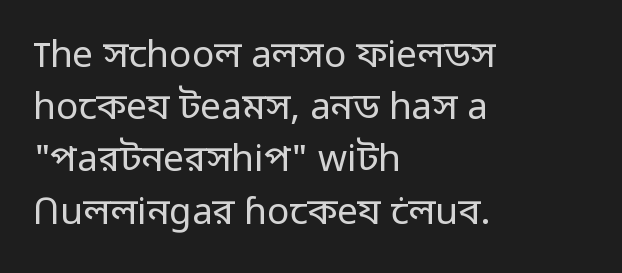
The image shows 37 px regular-weight sans-serif type, upright; set left-aligned, normal line spacing (1.41x), normal letter spacing, not underlined; low stroke contrast and a medium x-height.
